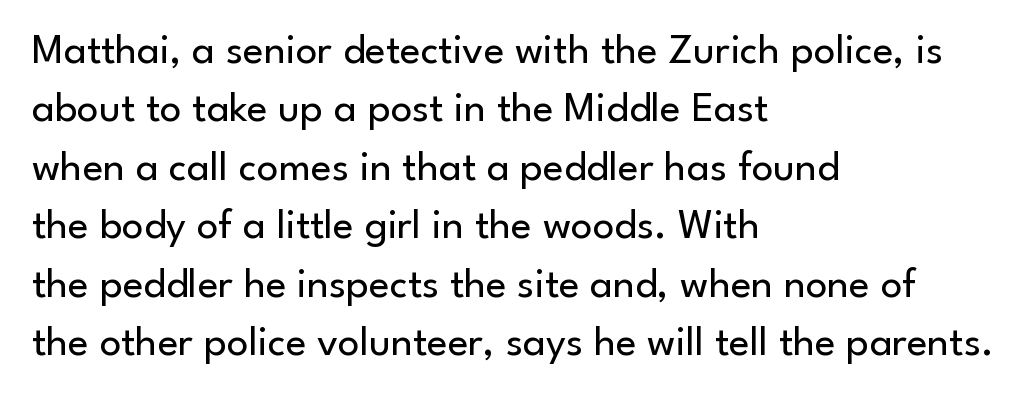
{"serif": "no", "italic": "no", "bold": "no", "weight": "regular", "width": "normal", "stroke_contrast": "low", "x_height": "small", "monospaced": "no", "underline": "no", "align": "left", "line_spacing": "normal", "line_spacing_ratio": 1.36, "letter_spacing": "normal", "letter_spacing_em": 0.0, "glyph_px": 43}
